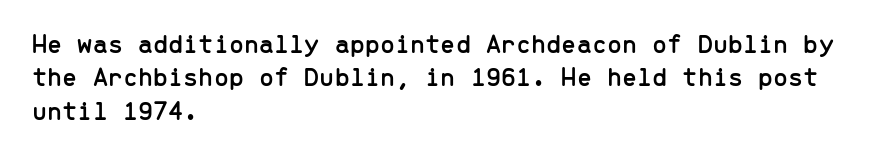
Q: Is the text italic (slanted)? A: No, it is upright.
Q: Is the text underlined? A: No.
Q: How is the paragraph aligned? A: Left-aligned.
Q: Is the spacing between letters normal or unusually wide? A: Normal.
